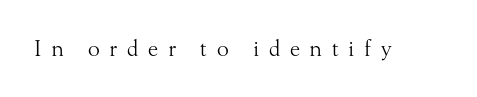
{"italic": "no", "bold": "no", "underline": "no", "letter_spacing": "wide", "letter_spacing_em": 0.44, "glyph_px": 22}
